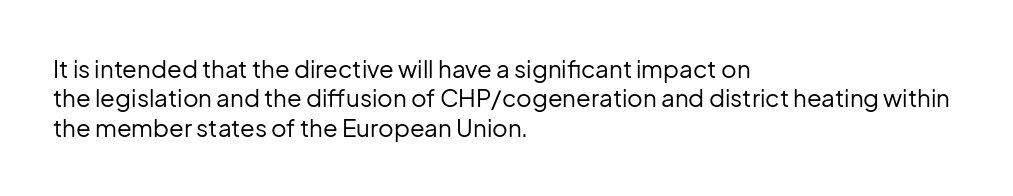
Q: Is the text bold? A: No.
Q: Is the text italic (slanted)? A: No, it is upright.
Q: Is the text underlined? A: No.
Q: How is the paragraph aligned? A: Left-aligned.
Q: Is the spacing between letters normal or unusually wide? A: Normal.
